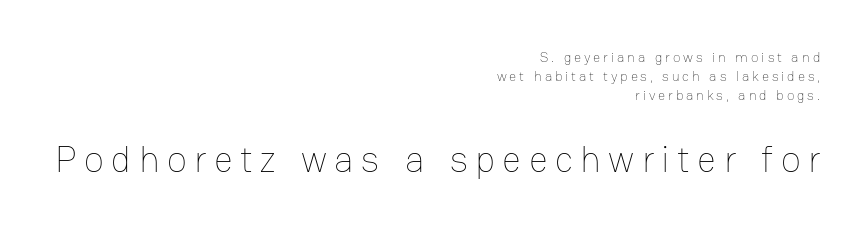
Q: Is the text bold? A: No.
Q: Is the text italic (slanted)? A: No, it is upright.
Q: Is the text underlined? A: No.
Q: How is the paragraph aligned? A: Right-aligned.
Q: Is the spacing between letters normal or unusually wide? A: Unusually wide.
Q: Is the spacing between lines tight, normal or loose? A: Normal.
Q: Which block of text is set in a larger size, the first (top) or the second (bottom)? A: The second (bottom) one.
Q: Width (condensed, normal, or wide)? A: Normal.
Q: Stroke contrast? A: Low.
Q: x-height? A: Medium.
Q: Monospaced? A: No.
